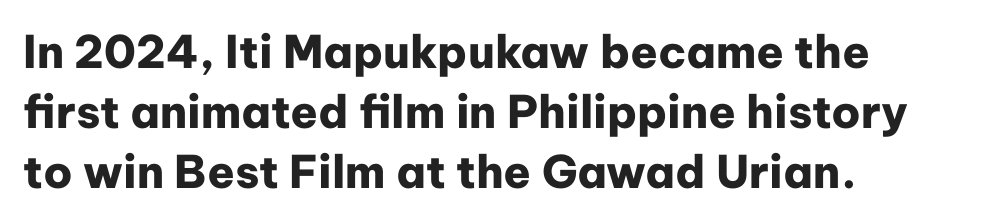
Q: Is the text bold? A: Yes.
Q: Is the text italic (slanted)? A: No, it is upright.
Q: Is the typeface a serif or a sans-serif typeface? A: Sans-serif.
Q: Is the text underlined? A: No.
Q: How is the paragraph aligned? A: Left-aligned.
Q: Is the spacing between letters normal or unusually wide? A: Normal.
Q: Is the spacing between lines tight, normal or loose? A: Normal.
Q: Width (condensed, normal, or wide)? A: Normal.
Q: Stroke contrast? A: Low.
Q: x-height? A: Medium.
Q: Monospaced? A: No.
